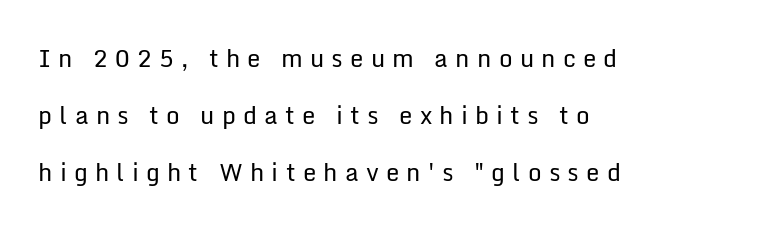
Italic? Not at all — the glyphs are vertical. Does extra space separate the letters? Yes, quite a lot of it. The passage shown is not bold in any degree. Descenders are the only things crossing below the line.
